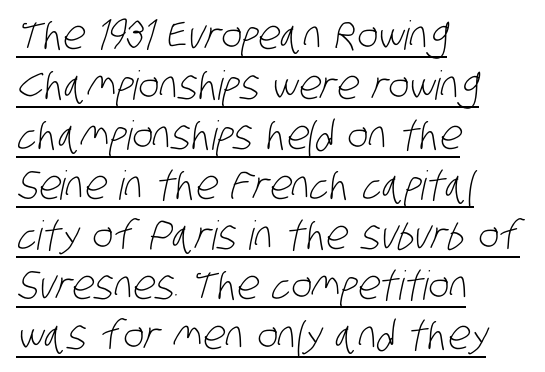
Q: Is the text bold? A: No.
Q: Is the typeface a serif or a sans-serif typeface? A: Sans-serif.
Q: Is the text underlined? A: Yes.
Q: How is the paragraph aligned? A: Left-aligned.
Q: Is the spacing between letters normal or unusually wide? A: Normal.
Q: Is the spacing between lines tight, normal or loose? A: Normal.
Q: Width (condensed, normal, or wide)? A: Condensed.
Q: Stroke contrast? A: Low.
Q: x-height? A: Large.
Q: Monospaced? A: No.
